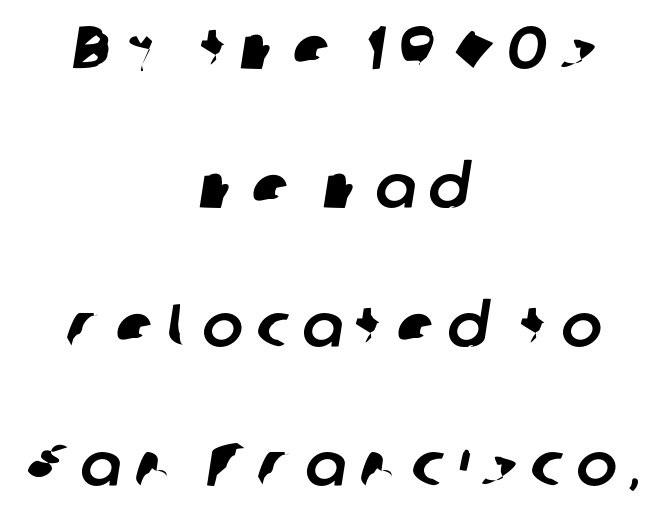
Honestly, the rows look like they've been pulled way apart. The passage shown is typed in a proportional face where columns would drift. The face used here is rendered with a markedly widened letterfit. Look at the bottom of the vertical strokes: they stop flat, with no serifs. Nobody drew a line under any word here. A centered setting, common on invitations and titles, is used for this passage.
